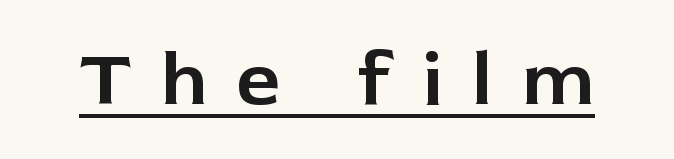
Q: Is the text italic (slanted)? A: No, it is upright.
Q: Is the typeface a serif or a sans-serif typeface? A: Sans-serif.
Q: Is the text underlined? A: Yes.
Q: Is the spacing between letters normal or unusually wide? A: Unusually wide.
Q: Width (condensed, normal, or wide)? A: Normal.
Q: Stroke contrast? A: Low.
Q: x-height? A: Medium.
Q: Monospaced? A: No.
